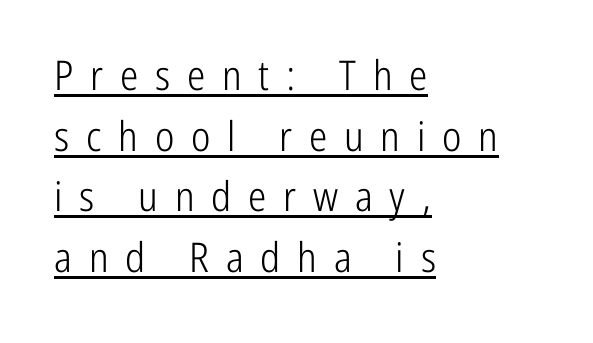
{"serif": "no", "italic": "no", "bold": "no", "weight": "light", "width": "condensed", "stroke_contrast": "low", "x_height": "medium", "monospaced": "no", "underline": "yes", "align": "left", "line_spacing": "normal", "line_spacing_ratio": 1.48, "letter_spacing": "wide", "letter_spacing_em": 0.41, "glyph_px": 41}
